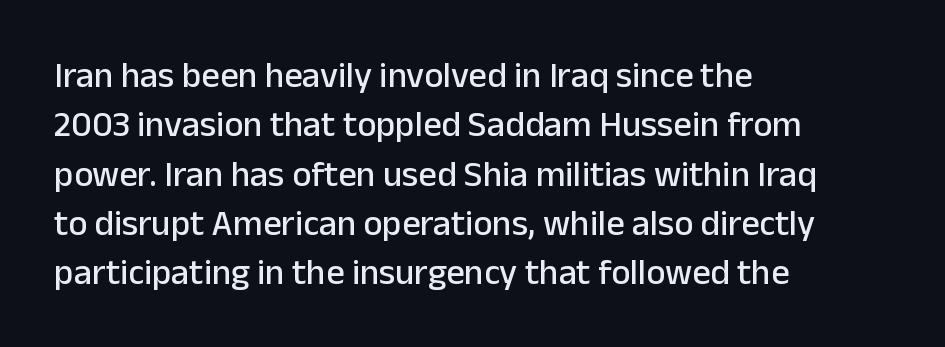
Q: Is the text italic (slanted)? A: No, it is upright.
Q: Is the typeface a serif or a sans-serif typeface? A: Sans-serif.
Q: Is the text underlined? A: No.
Q: How is the paragraph aligned? A: Left-aligned.
Q: Is the spacing between letters normal or unusually wide? A: Normal.
Q: Is the spacing between lines tight, normal or loose? A: Normal.
Q: Width (condensed, normal, or wide)? A: Normal.
Q: Stroke contrast? A: Low.
Q: x-height? A: Medium.
Q: Monospaced? A: No.
